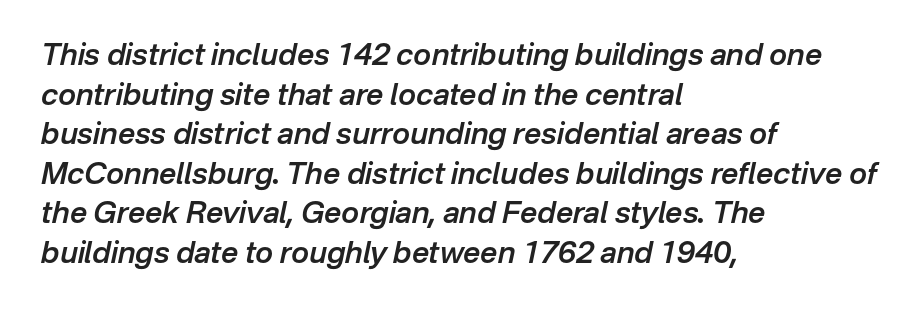
A clean baseline with only descenders dipping below it. Teacher's note: observe the even left margin — that is flush-left alignment. Does the weight exceed regular? Yes, but only to semibold. This sample uses an oblique cut, with every glyph tilted off the vertical.
